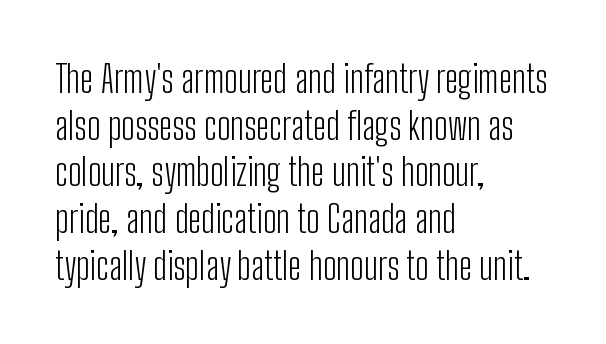
Q: Is the text bold? A: No.
Q: Is the text italic (slanted)? A: No, it is upright.
Q: Is the typeface a serif or a sans-serif typeface? A: Sans-serif.
Q: Is the text underlined? A: No.
Q: How is the paragraph aligned? A: Left-aligned.
Q: Is the spacing between letters normal or unusually wide? A: Normal.
Q: Width (condensed, normal, or wide)? A: Condensed.
Q: Stroke contrast? A: Low.
Q: x-height? A: Medium.
Q: Monospaced? A: No.
